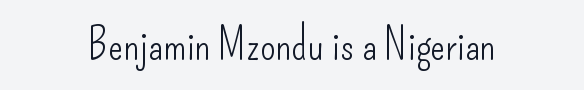
The image shows 44 px light, condensed sans-serif type, upright; set centered, normal letter spacing, not underlined; low stroke contrast and a small x-height.
